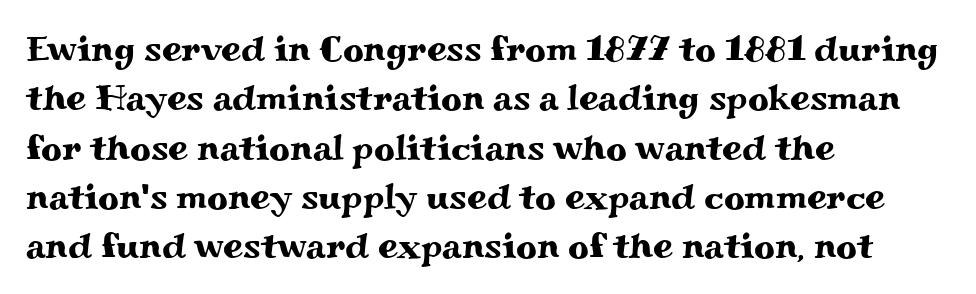
{"serif": "yes", "italic": "no", "width": "wide", "stroke_contrast": "medium", "x_height": "small", "monospaced": "no", "underline": "no", "align": "left", "line_spacing": "normal", "line_spacing_ratio": 1.37, "letter_spacing": "normal", "letter_spacing_em": 0.0, "glyph_px": 36}
